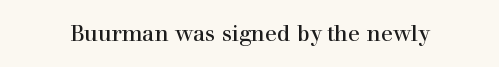
The image shows 22 px text type, upright; set normal letter spacing, not underlined.
